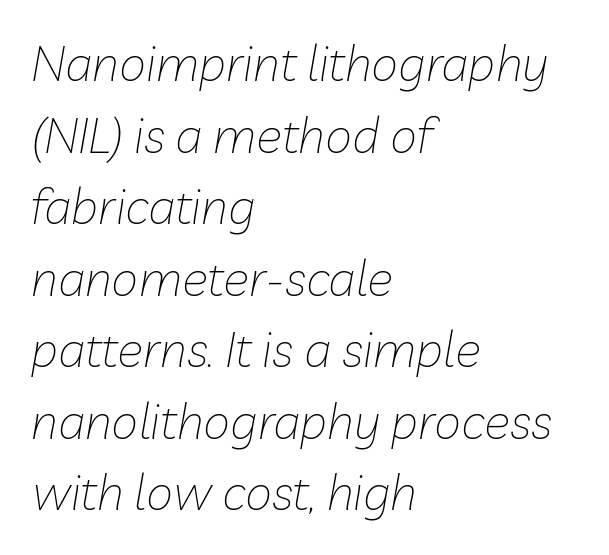
A typesetter would call this zero additional tracking. A bare baseline throughout the passage. These lines are rendered in a variable-pitch font. When letters slant like this, we call the style italic. The lines sit at an ordinary, default distance from one another.
